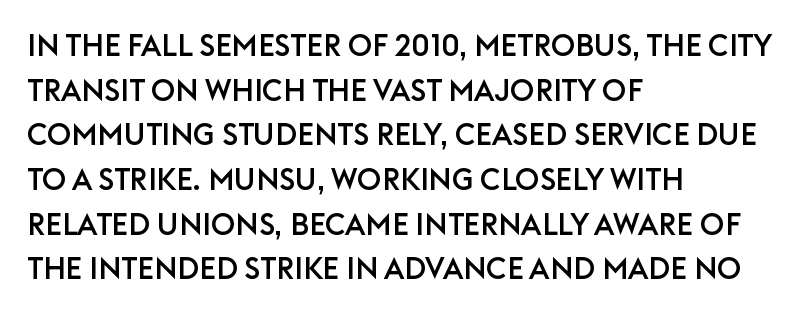
The image shows 30 px sans-serif type, upright; set left-aligned, normal line spacing (1.49x), normal letter spacing, not underlined; low stroke contrast and a large x-height.
